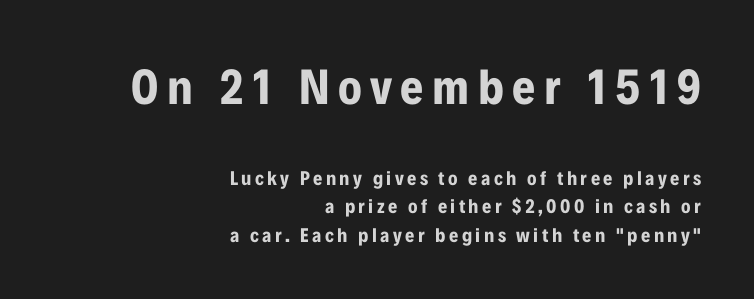
Q: Is the text bold? A: Yes.
Q: Is the text italic (slanted)? A: No, it is upright.
Q: Is the typeface a serif or a sans-serif typeface? A: Sans-serif.
Q: Is the text underlined? A: No.
Q: How is the paragraph aligned? A: Right-aligned.
Q: Is the spacing between lines tight, normal or loose? A: Normal.
Q: Which block of text is set in a larger size, the first (top) or the second (bottom)? A: The first (top) one.
Q: Width (condensed, normal, or wide)? A: Condensed.
Q: Stroke contrast? A: Low.
Q: x-height? A: Medium.
Q: Monospaced? A: No.
